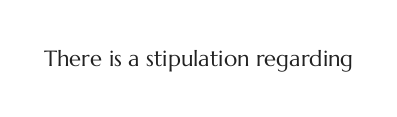
The space directly below the letters is spotless. Quick note: not italic, upright. The line texture is even and compact thanks to regular tracking. These glyphs show unthickened strokes, regular width or finer.
